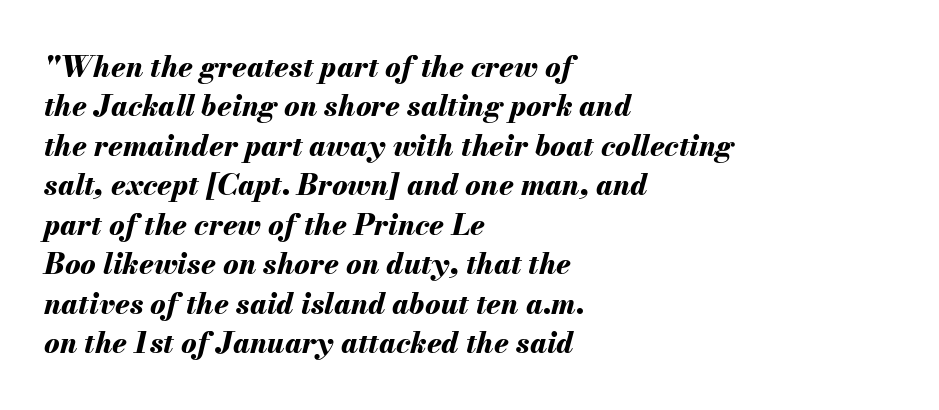
Observe the ordinary spacing: letters are neighbours, not strangers. One glance says typical: line gaps are just what's usual. An italicized treatment has been applied to the whole sample. A clean baseline with only descenders dipping below it. The strokes are fattened all the way to bold.
